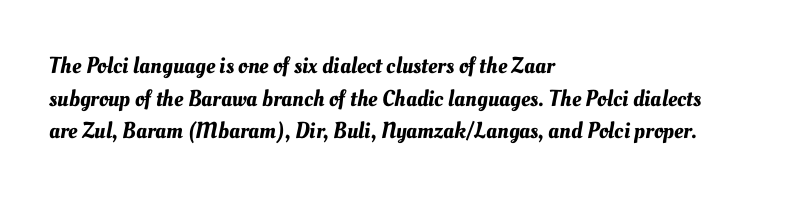
Is the block centered? No — it sits flush against the left margin. Check under the words: just untouched page. What's the leading like? Ordinary, nothing unusual. Inter-character spacing is left at the font's built-in metrics.
